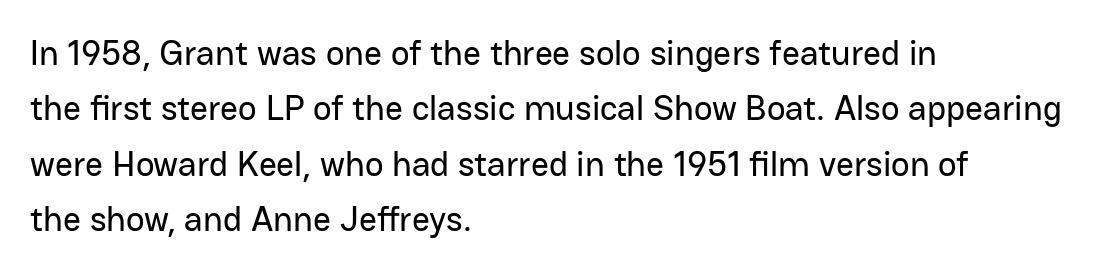
The image shows 35 px sans-serif type, upright; set left-aligned, normal line spacing (1.58x), normal letter spacing, not underlined; low stroke contrast and a medium x-height.
